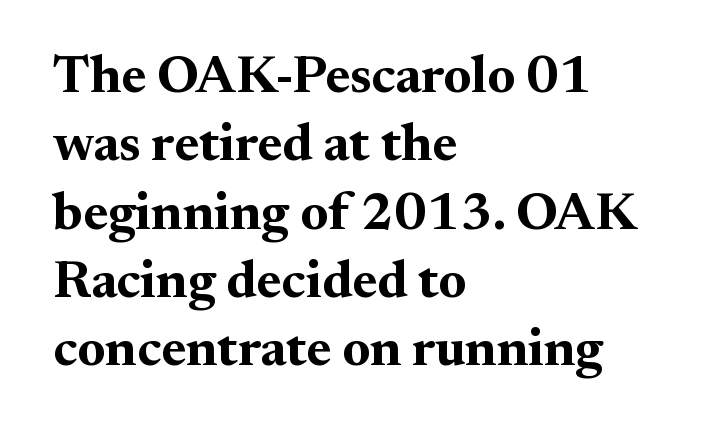
The lines sit at an ordinary, default distance from one another. Is the type bold? Yes — the strokes are clearly thick and heavy. Proportional: the letters do not fall into vertical columns. Students, note that the glyphs here touch the page at normal intervals. Plain, unruled lines of type.
